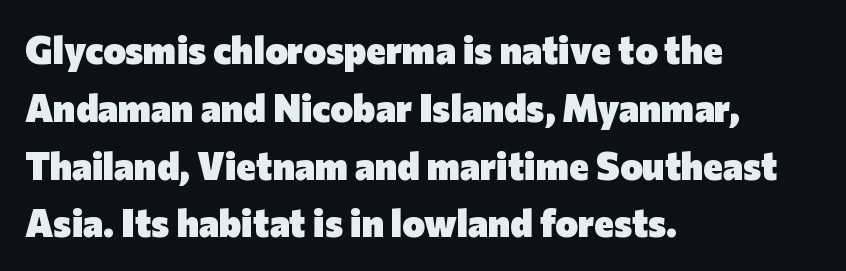
Q: Is the text bold? A: Yes.
Q: Is the text italic (slanted)? A: No, it is upright.
Q: Is the typeface a serif or a sans-serif typeface? A: Sans-serif.
Q: Is the text underlined? A: No.
Q: How is the paragraph aligned? A: Left-aligned.
Q: Is the spacing between letters normal or unusually wide? A: Normal.
Q: Is the spacing between lines tight, normal or loose? A: Normal.
Q: Width (condensed, normal, or wide)? A: Normal.
Q: Stroke contrast? A: Low.
Q: x-height? A: Medium.
Q: Monospaced? A: No.
